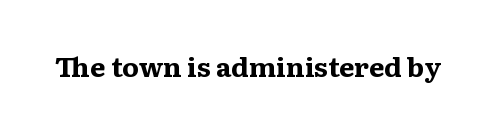
Q: Is the text bold? A: Yes.
Q: Is the text italic (slanted)? A: No, it is upright.
Q: Is the text underlined? A: No.
Q: Is the spacing between letters normal or unusually wide? A: Normal.
